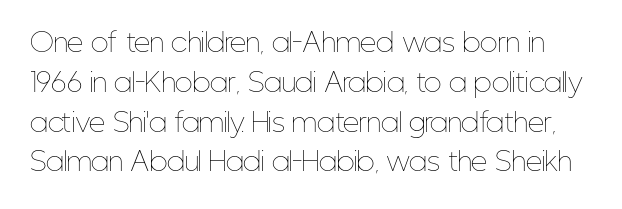
Q: Is the text bold? A: No.
Q: Is the text italic (slanted)? A: No, it is upright.
Q: Is the text underlined? A: No.
Q: Is the spacing between letters normal or unusually wide? A: Normal.
Q: Is the spacing between lines tight, normal or loose? A: Normal.
